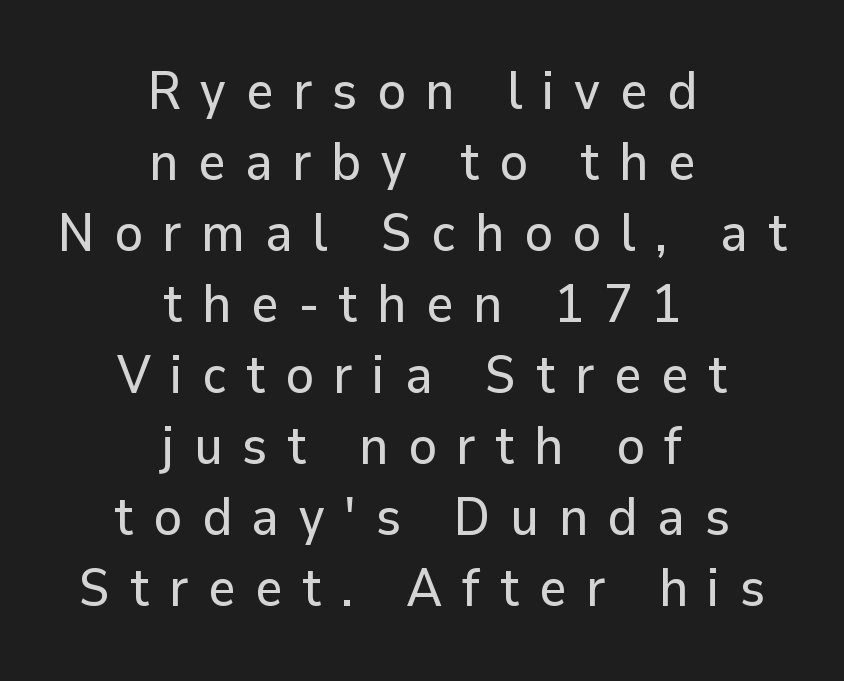
{"serif": "no", "italic": "no", "width": "normal", "stroke_contrast": "low", "x_height": "medium", "monospaced": "no", "underline": "no", "align": "center", "line_spacing": "normal", "line_spacing_ratio": 1.34, "letter_spacing": "wide", "letter_spacing_em": 0.37, "glyph_px": 53}
